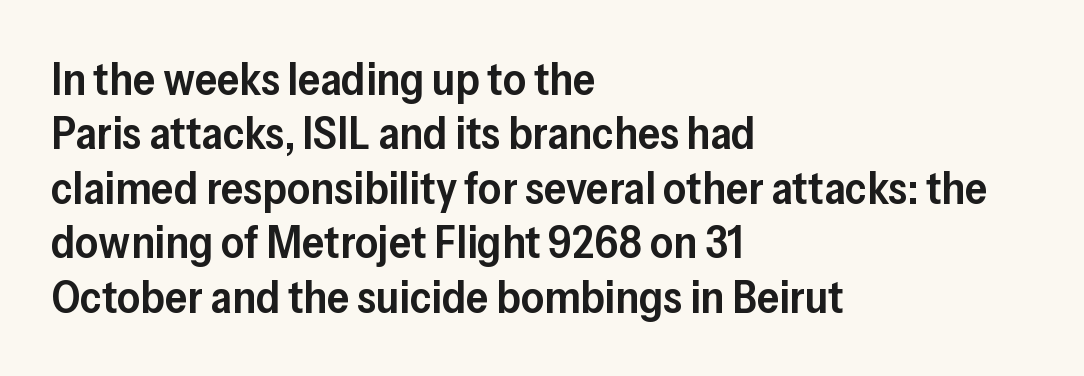
Q: Is the text bold? A: Semi-bold.
Q: Is the text italic (slanted)? A: No, it is upright.
Q: Is the typeface a serif or a sans-serif typeface? A: Sans-serif.
Q: Is the text underlined? A: No.
Q: How is the paragraph aligned? A: Left-aligned.
Q: Is the spacing between letters normal or unusually wide? A: Normal.
Q: Width (condensed, normal, or wide)? A: Normal.
Q: Stroke contrast? A: Low.
Q: x-height? A: Medium.
Q: Monospaced? A: No.
